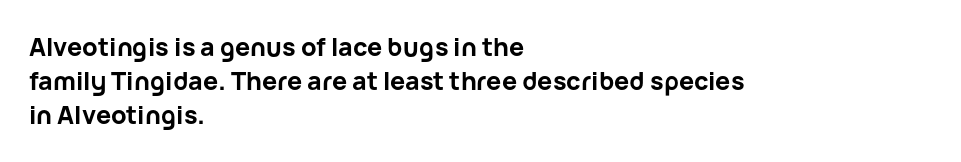
The image shows 25 px bold type, upright; set left-aligned, normal line spacing (1.37x), normal letter spacing, not underlined.
